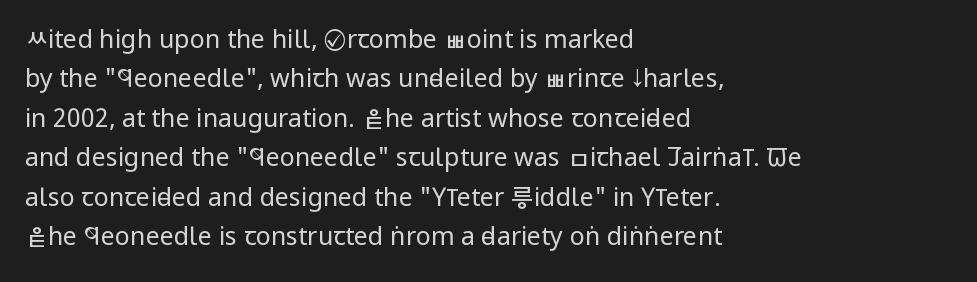
This block has exactly the height ordinary leading produces. Heft: none added — not bold. The face used here is rendered with its standard letterfit. Horizontally, the lines are justified to the leading edge only.
